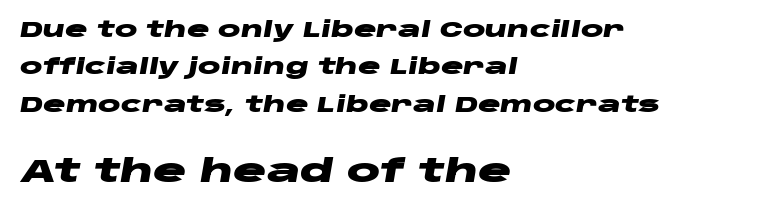
The image shows 31 px heavy, wide type, italic (leaning right); set left-aligned, line spacing 1.78x, normal letter spacing, not underlined; the second (bottom) block is 1.48x larger; low stroke contrast and a large x-height.
